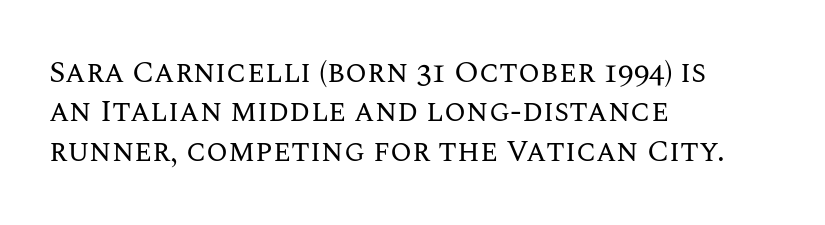
Q: Is the text bold? A: No.
Q: Is the text italic (slanted)? A: No, it is upright.
Q: Is the text underlined? A: No.
Q: How is the paragraph aligned? A: Left-aligned.
Q: Is the spacing between letters normal or unusually wide? A: Normal.
Q: Is the spacing between lines tight, normal or loose? A: Normal.
Q: Width (condensed, normal, or wide)? A: Normal.
Q: Stroke contrast? A: Medium.
Q: x-height? A: Large.
Q: Monospaced? A: No.
